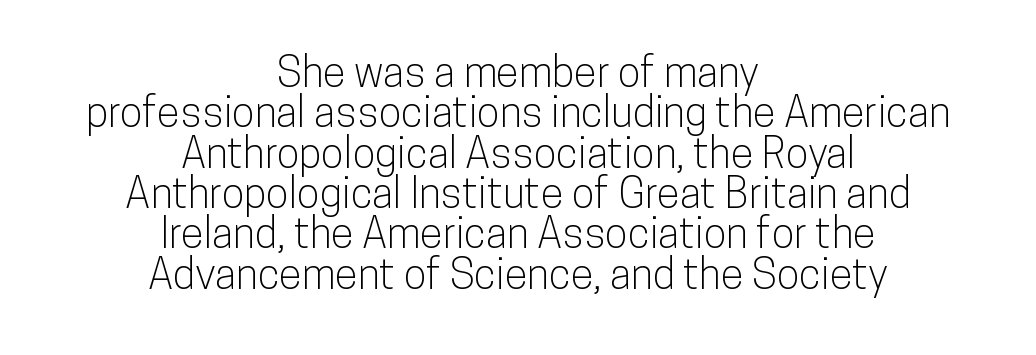
{"serif": "no", "italic": "no", "width": "condensed", "stroke_contrast": "low", "x_height": "medium", "monospaced": "no", "underline": "no", "align": "center", "line_spacing": "tight", "line_spacing_ratio": 0.96, "letter_spacing": "normal", "letter_spacing_em": 0.0, "glyph_px": 42}
